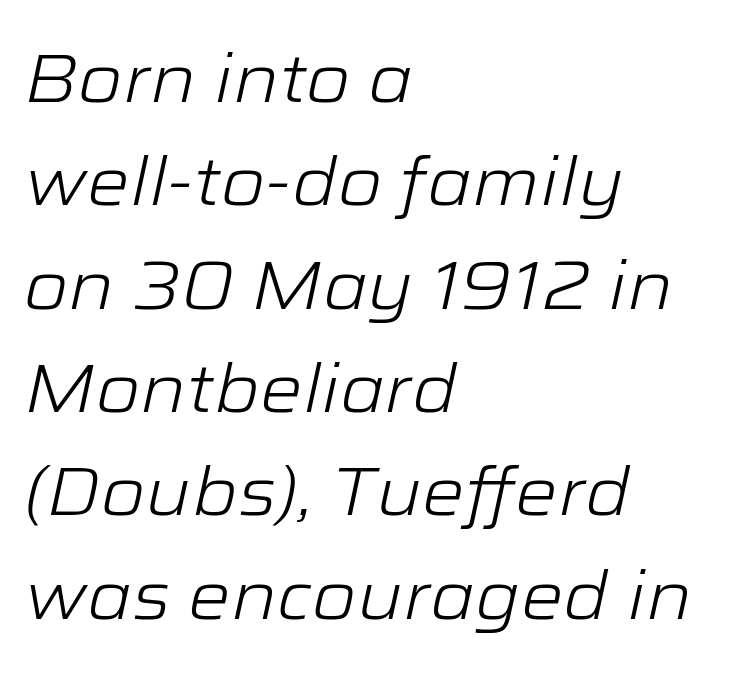
{"italic": "yes", "lean": "right", "slant_degrees": 12, "bold": "no", "weight": "light", "width": "wide", "stroke_contrast": "low", "x_height": "medium", "monospaced": "no", "underline": "no", "align": "left", "line_spacing": "normal", "line_spacing_ratio": 1.52, "letter_spacing": "normal", "letter_spacing_em": 0.0, "glyph_px": 68}
